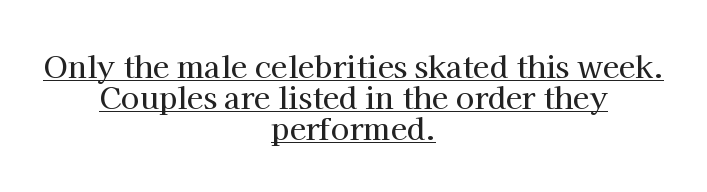
{"serif": "yes", "italic": "no", "width": "normal", "stroke_contrast": "high", "x_height": "medium", "monospaced": "no", "underline": "yes", "align": "center", "line_spacing": "tight", "line_spacing_ratio": 1.03, "letter_spacing": "normal", "letter_spacing_em": 0.0, "glyph_px": 30}
